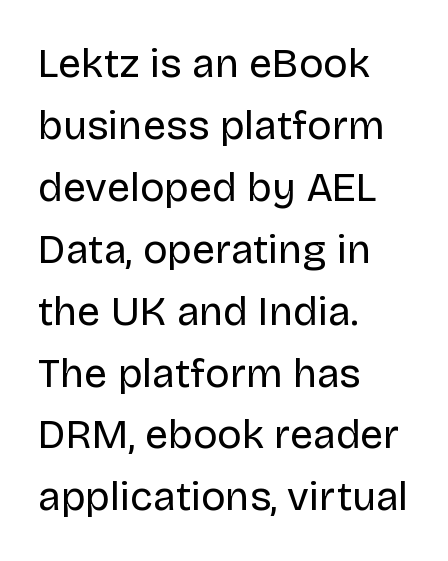
Check where the strokes stop: nothing finishes them off — pure sans. Quick note: not italic, upright. These lines are rendered in a variable-pitch font. Teacher's note: observe the even left margin — that is flush-left alignment. The strokes carry an ordinary text weight at most. Decoration check: the copy has no underline.
